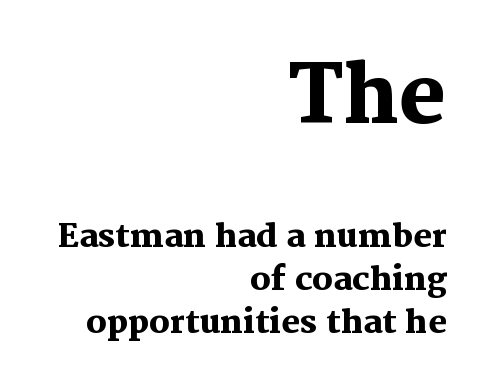
Q: Is the text bold? A: Yes.
Q: Is the text italic (slanted)? A: No, it is upright.
Q: Is the typeface a serif or a sans-serif typeface? A: Serif.
Q: Is the text underlined? A: No.
Q: How is the paragraph aligned? A: Right-aligned.
Q: Is the spacing between letters normal or unusually wide? A: Normal.
Q: Is the spacing between lines tight, normal or loose? A: Normal.
Q: Which block of text is set in a larger size, the first (top) or the second (bottom)? A: The first (top) one.
Q: Width (condensed, normal, or wide)? A: Normal.
Q: Stroke contrast? A: Medium.
Q: x-height? A: Medium.
Q: Monospaced? A: No.
